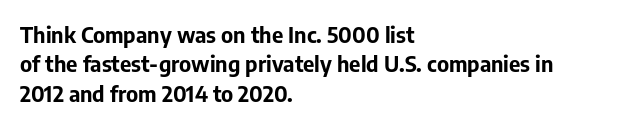
Q: Is the text bold? A: Yes.
Q: Is the text italic (slanted)? A: No, it is upright.
Q: Is the text underlined? A: No.
Q: How is the paragraph aligned? A: Left-aligned.
Q: Is the spacing between letters normal or unusually wide? A: Normal.
Q: Is the spacing between lines tight, normal or loose? A: Normal.
